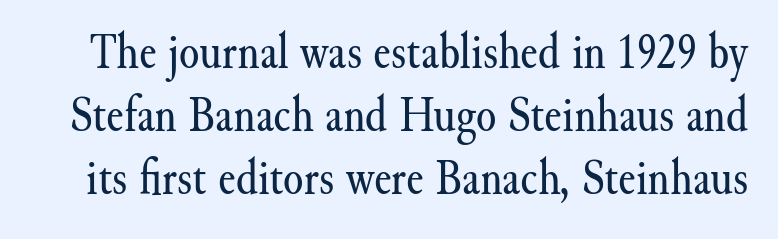
The image shows 52 px regular-weight serif type, upright; set line spacing 1.21x, normal letter spacing, not underlined; medium stroke contrast and a small x-height.
